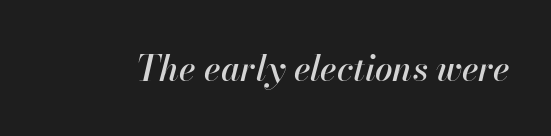
{"italic": "yes", "lean": "right", "slant_degrees": 13, "width": "normal", "stroke_contrast": "high", "x_height": "small", "monospaced": "no", "underline": "no", "letter_spacing": "normal", "letter_spacing_em": 0.0, "glyph_px": 35}
